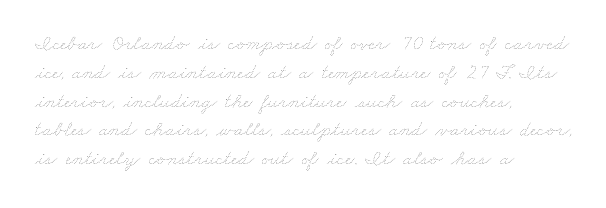
Q: Is the text bold? A: No.
Q: Is the text underlined? A: No.
Q: How is the paragraph aligned? A: Left-aligned.
Q: Is the spacing between letters normal or unusually wide? A: Normal.
Q: Is the spacing between lines tight, normal or loose? A: Normal.
